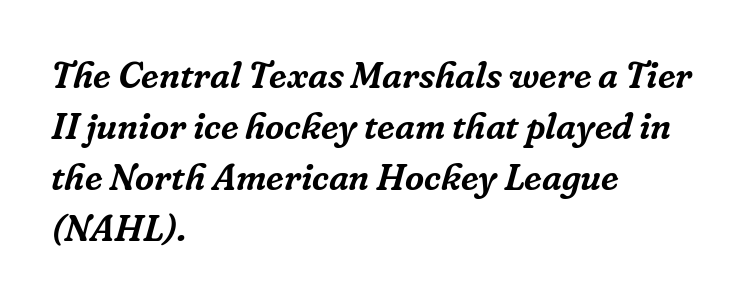
All the whitespace from short lines collects on the right. Caption: standard tracking, unaltered. Lines of text with bare space underneath. Observe the lean: these are italic letterforms. Yep, those are serifs on the letters.
